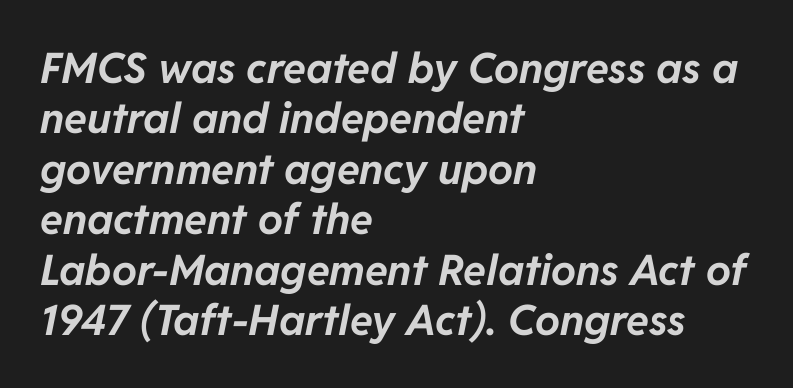
The image shows 42 px bold type, italic (leaning right); set left-aligned, line spacing 1.2x, normal letter spacing, not underlined; low stroke contrast and a medium x-height.
